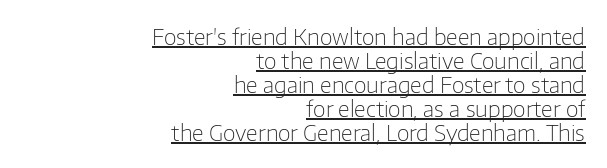
The image shows 22 px text type, upright; set right-aligned, tight line spacing (1.09x), normal letter spacing, underlined.
